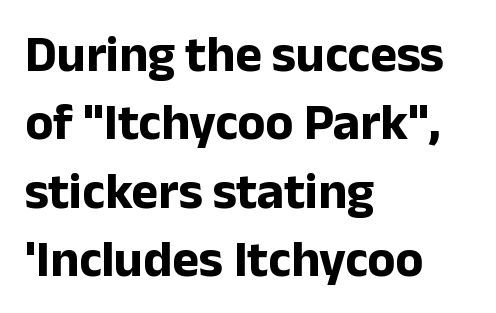
Q: Is the text bold? A: Yes.
Q: Is the text italic (slanted)? A: No, it is upright.
Q: Is the typeface a serif or a sans-serif typeface? A: Sans-serif.
Q: Is the text underlined? A: No.
Q: How is the paragraph aligned? A: Left-aligned.
Q: Is the spacing between letters normal or unusually wide? A: Normal.
Q: Is the spacing between lines tight, normal or loose? A: Normal.
Q: Width (condensed, normal, or wide)? A: Normal.
Q: Stroke contrast? A: Low.
Q: x-height? A: Medium.
Q: Monospaced? A: No.
